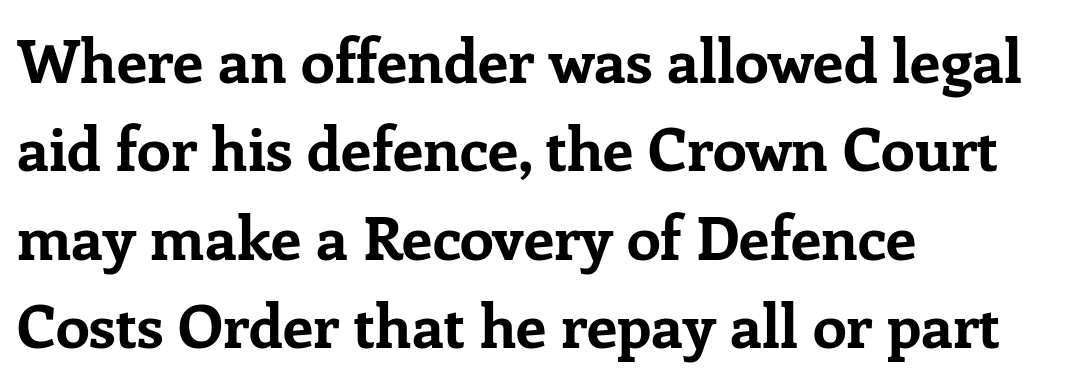
The image shows 61 px bold serif type, upright; set left-aligned, normal line spacing (1.45x), normal letter spacing, not underlined; low stroke contrast and a medium x-height.
